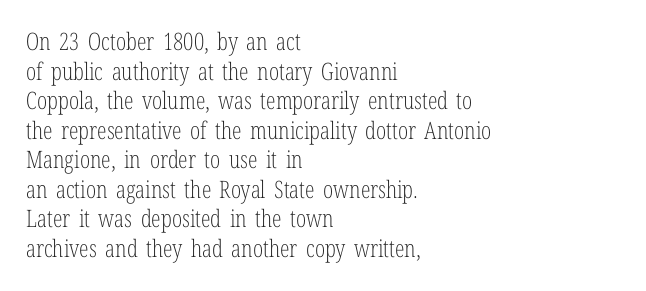
Q: Is the text bold? A: No.
Q: Is the text italic (slanted)? A: No, it is upright.
Q: Is the text underlined? A: No.
Q: How is the paragraph aligned? A: Left-aligned.
Q: Is the spacing between letters normal or unusually wide? A: Normal.
